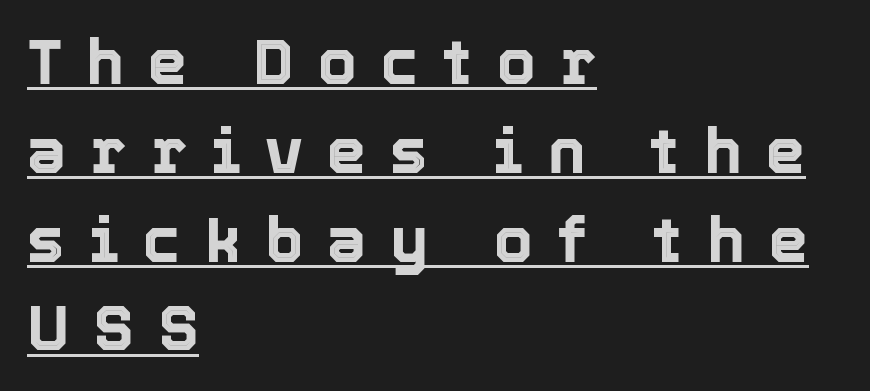
Q: Is the text italic (slanted)? A: No, it is upright.
Q: Is the text underlined? A: Yes.
Q: How is the paragraph aligned? A: Left-aligned.
Q: Is the spacing between letters normal or unusually wide? A: Unusually wide.
Q: Is the spacing between lines tight, normal or loose? A: Normal.
Q: Width (condensed, normal, or wide)? A: Normal.
Q: x-height? A: Medium.
Q: Monospaced? A: No.
